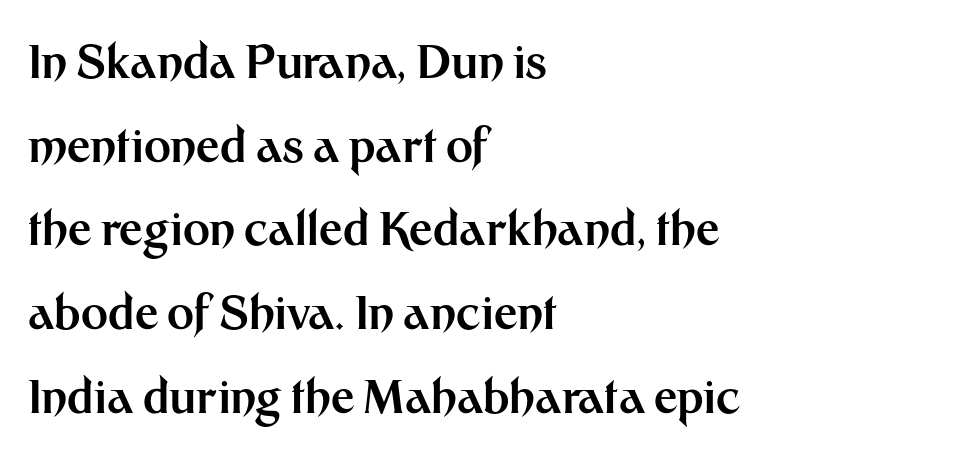
The image shows 46 px bold sans-serif type, upright; set left-aligned, line spacing 1.82x, normal letter spacing, not underlined; medium stroke contrast and a medium x-height.
